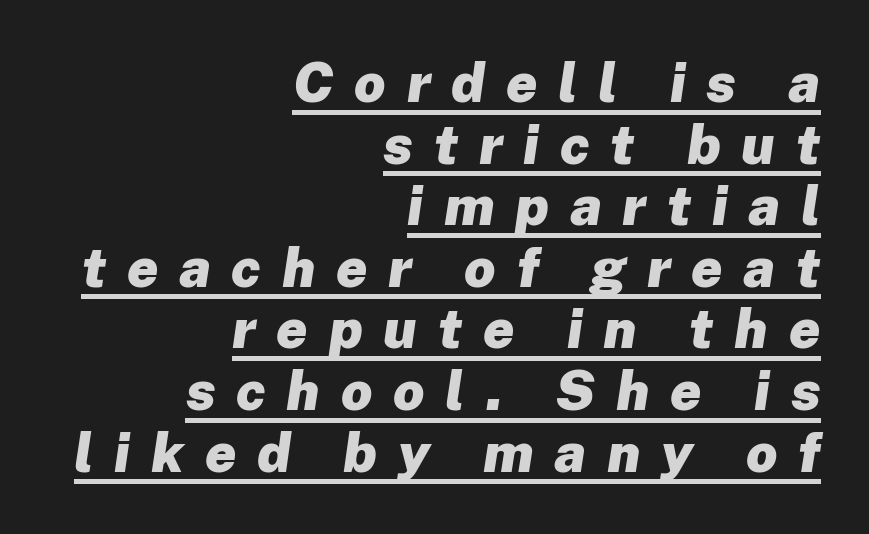
{"italic": "yes", "lean": "right", "slant_degrees": 8, "bold": "yes", "weight": "heavy", "width": "normal", "stroke_contrast": "low", "x_height": "medium", "monospaced": "no", "underline": "yes", "align": "right", "line_spacing": "tight", "line_spacing_ratio": 1.12, "letter_spacing": "wide", "letter_spacing_em": 0.38, "glyph_px": 55}
